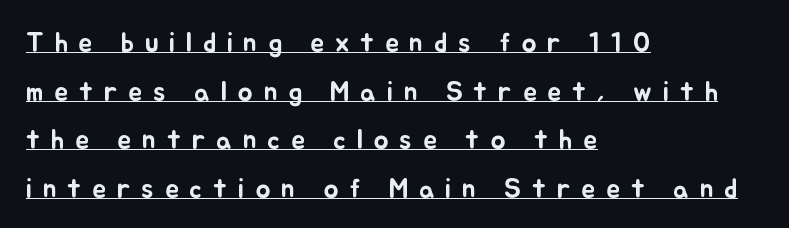
{"italic": "no", "width": "normal", "stroke_contrast": "low", "x_height": "small", "monospaced": "no", "underline": "yes", "align": "left", "line_spacing_ratio": 1.74, "letter_spacing": "wide", "letter_spacing_em": 0.38, "glyph_px": 28}
